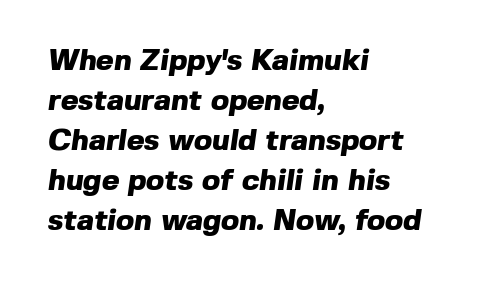
You could call the tracking neutral — neither tight nor loose. Serifs: no, the terminals of the letterforms are clean. The glyphs are unaccompanied by any horizontal stroke below them. The line-height multiplier appears to be the usual default.
